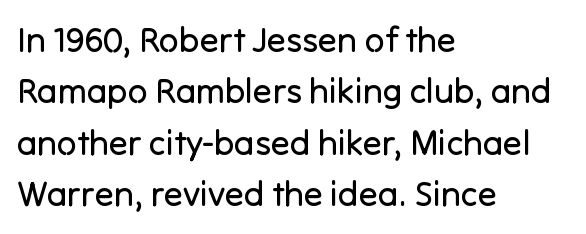
{"serif": "no", "italic": "no", "bold": "no", "weight": "regular", "width": "normal", "stroke_contrast": "low", "x_height": "medium", "monospaced": "no", "underline": "no", "align": "left", "line_spacing": "normal", "line_spacing_ratio": 1.47, "letter_spacing": "normal", "letter_spacing_em": 0.0, "glyph_px": 35}
